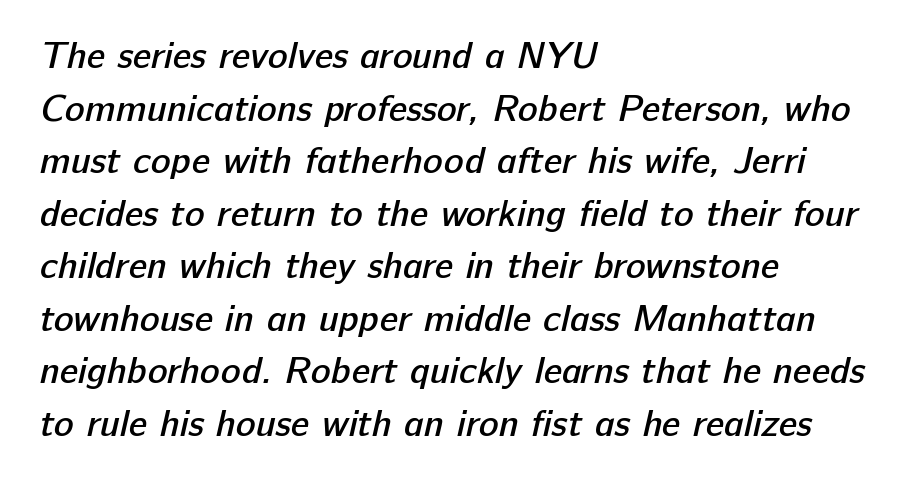
Q: Is the text bold? A: Semi-bold.
Q: Is the typeface a serif or a sans-serif typeface? A: Sans-serif.
Q: Is the text underlined? A: No.
Q: How is the paragraph aligned? A: Left-aligned.
Q: Is the spacing between letters normal or unusually wide? A: Normal.
Q: Is the spacing between lines tight, normal or loose? A: Normal.
Q: Width (condensed, normal, or wide)? A: Normal.
Q: Stroke contrast? A: Low.
Q: x-height? A: Medium.
Q: Monospaced? A: No.
